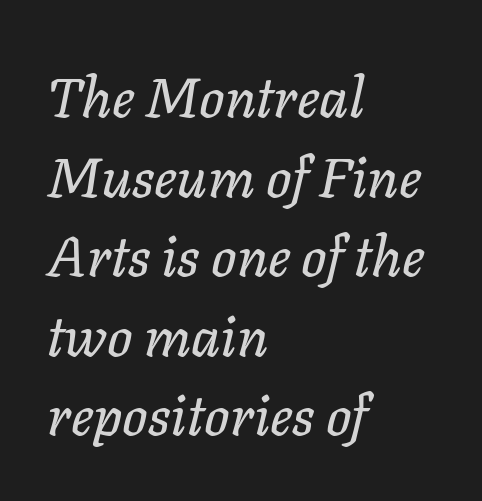
Q: Is the text italic (slanted)? A: Yes, it leans right by about 11 degrees.
Q: Is the text underlined? A: No.
Q: How is the paragraph aligned? A: Left-aligned.
Q: Is the spacing between letters normal or unusually wide? A: Normal.
Q: Is the spacing between lines tight, normal or loose? A: Normal.
Q: Width (condensed, normal, or wide)? A: Normal.
Q: Stroke contrast? A: Low.
Q: x-height? A: Medium.
Q: Monospaced? A: No.
